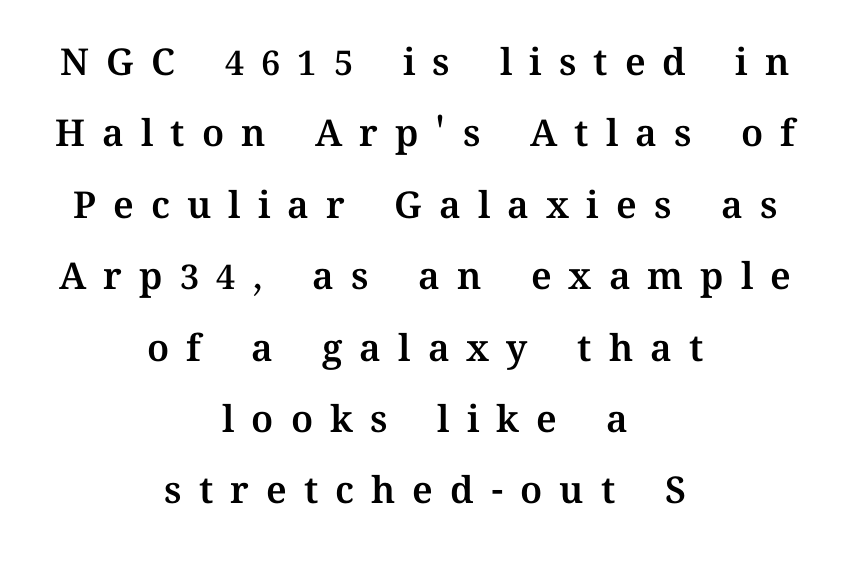
In terms of posture, this sample is upright. A typesetter would call this leading open, well beyond the default. Typeset on center — no edge is straight. These lines have a slow, spaced-out rhythm from letter to letter.
